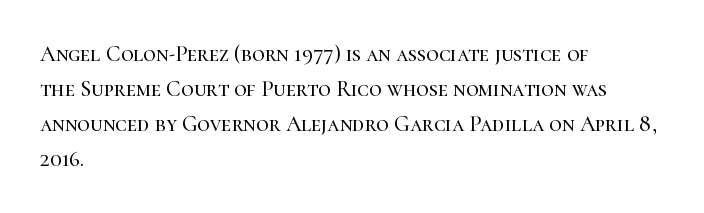
The image shows 22 px text type, upright; set left-aligned, normal line spacing (1.59x), normal letter spacing, not underlined.
